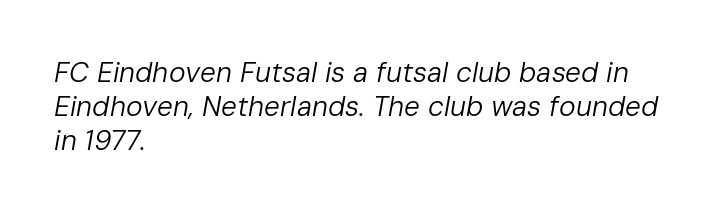
The image shows 28 px regular-weight type, italic (leaning right); set left-aligned, line spacing 1.22x, normal letter spacing, not underlined; low stroke contrast and a medium x-height.
